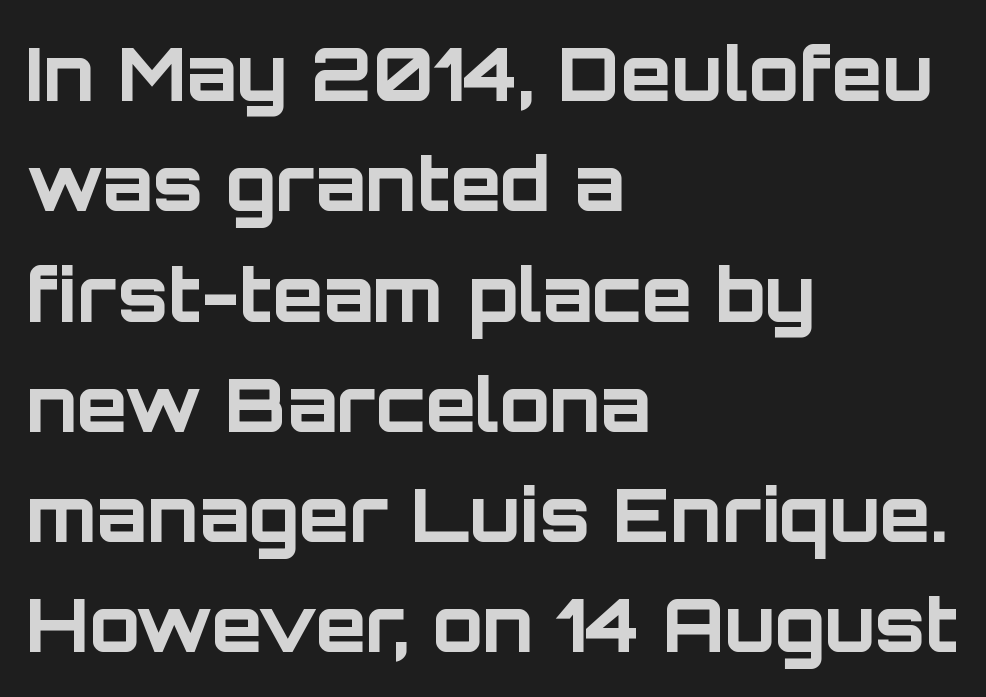
Q: Is the text bold? A: Yes.
Q: Is the text italic (slanted)? A: No, it is upright.
Q: Is the typeface a serif or a sans-serif typeface? A: Sans-serif.
Q: Is the text underlined? A: No.
Q: How is the paragraph aligned? A: Left-aligned.
Q: Is the spacing between letters normal or unusually wide? A: Normal.
Q: Is the spacing between lines tight, normal or loose? A: Normal.
Q: Width (condensed, normal, or wide)? A: Normal.
Q: Stroke contrast? A: Low.
Q: x-height? A: Large.
Q: Monospaced? A: No.
